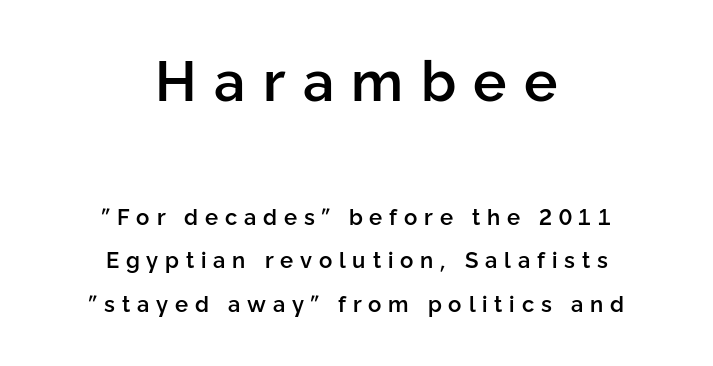
Q: Is the text bold? A: Semi-bold.
Q: Is the text italic (slanted)? A: No, it is upright.
Q: Is the typeface a serif or a sans-serif typeface? A: Sans-serif.
Q: Is the text underlined? A: No.
Q: How is the paragraph aligned? A: Centered.
Q: Is the spacing between letters normal or unusually wide? A: Unusually wide.
Q: Is the spacing between lines tight, normal or loose? A: Loose.
Q: Which block of text is set in a larger size, the first (top) or the second (bottom)? A: The first (top) one.
Q: Width (condensed, normal, or wide)? A: Normal.
Q: Stroke contrast? A: Low.
Q: x-height? A: Medium.
Q: Monospaced? A: No.
